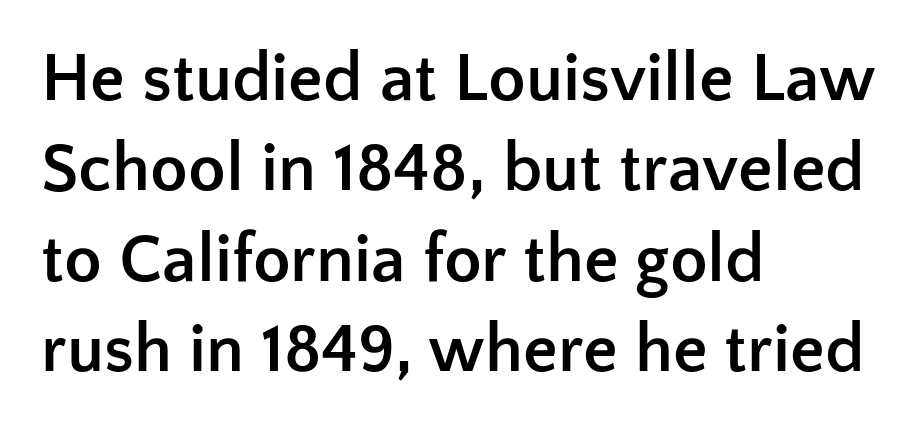
Words appear dense and cohesive because spacing is normal. Descenders are the only things crossing below the line. The axis of the letterforms is exactly vertical. Summary of weight: heavy, a full bold. The rag falls on the right side of this text block.
